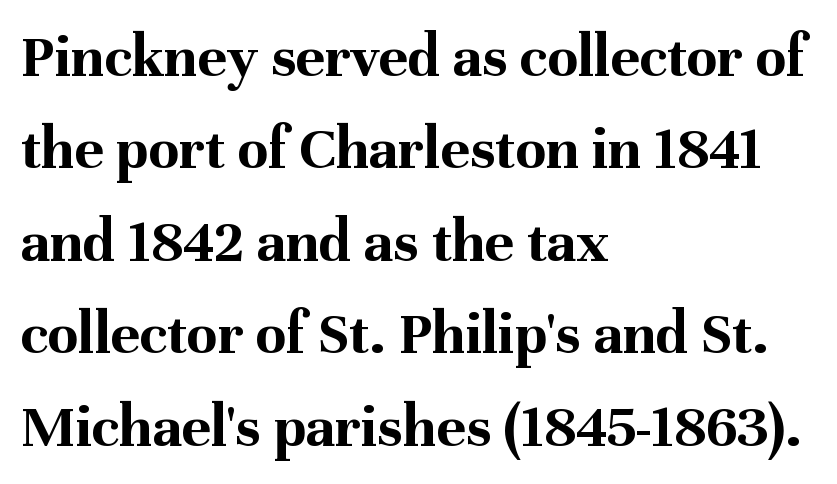
Q: Is the text bold? A: Yes.
Q: Is the text italic (slanted)? A: No, it is upright.
Q: Is the typeface a serif or a sans-serif typeface? A: Serif.
Q: Is the text underlined? A: No.
Q: How is the paragraph aligned? A: Left-aligned.
Q: Is the spacing between letters normal or unusually wide? A: Normal.
Q: Is the spacing between lines tight, normal or loose? A: Normal.
Q: Width (condensed, normal, or wide)? A: Normal.
Q: Stroke contrast? A: Medium.
Q: x-height? A: Medium.
Q: Monospaced? A: No.
